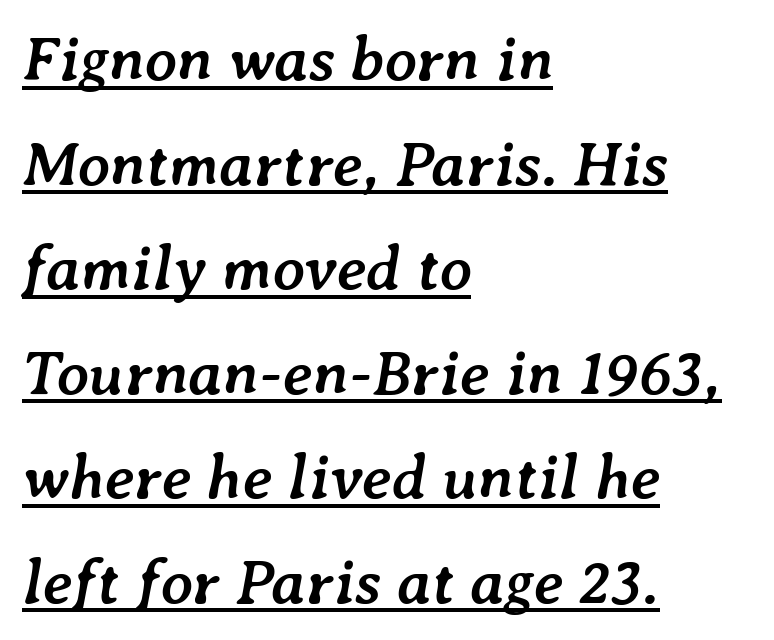
Compared with typical paragraphs, the rows here are spaced about the same. You could not count columns in this text — the font is proportionally spaced. Like a heading marked for emphasis, these lines bear an underscore. Its strokes are broad and dark, the hallmark of bold type.
